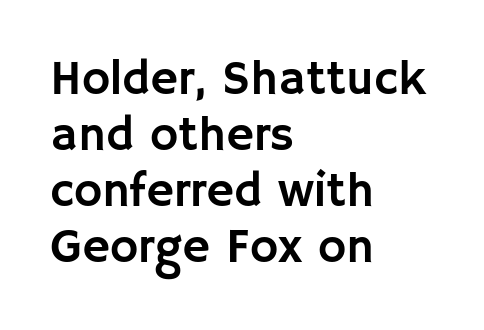
Q: Is the text italic (slanted)? A: No, it is upright.
Q: Is the typeface a serif or a sans-serif typeface? A: Sans-serif.
Q: Is the text underlined? A: No.
Q: How is the paragraph aligned? A: Left-aligned.
Q: Is the spacing between letters normal or unusually wide? A: Normal.
Q: Width (condensed, normal, or wide)? A: Normal.
Q: Stroke contrast? A: Low.
Q: x-height? A: Large.
Q: Monospaced? A: No.
